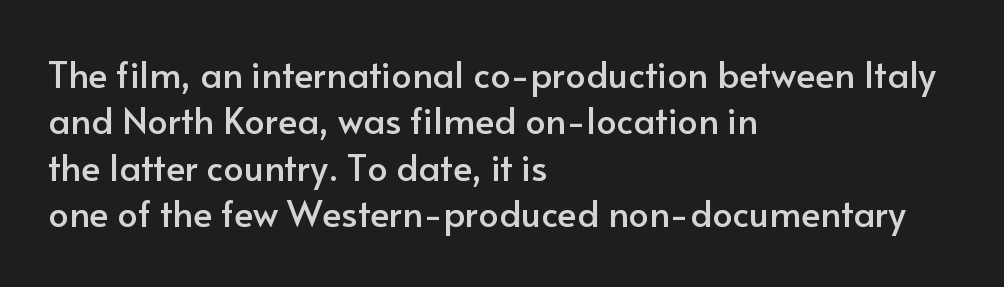
{"serif": "no", "italic": "no", "width": "normal", "stroke_contrast": "low", "x_height": "small", "monospaced": "no", "underline": "no", "align": "left", "line_spacing": "normal", "line_spacing_ratio": 1.29, "letter_spacing": "normal", "letter_spacing_em": 0.0, "glyph_px": 36}
